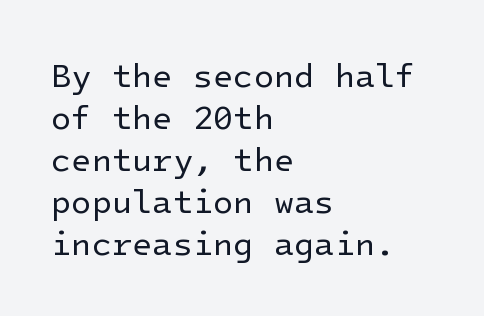
The image shows 33 px regular-weight sans-serif type, upright; set left-aligned, normal line spacing (1.27x), normal letter spacing, not underlined; low stroke contrast and a medium x-height.
